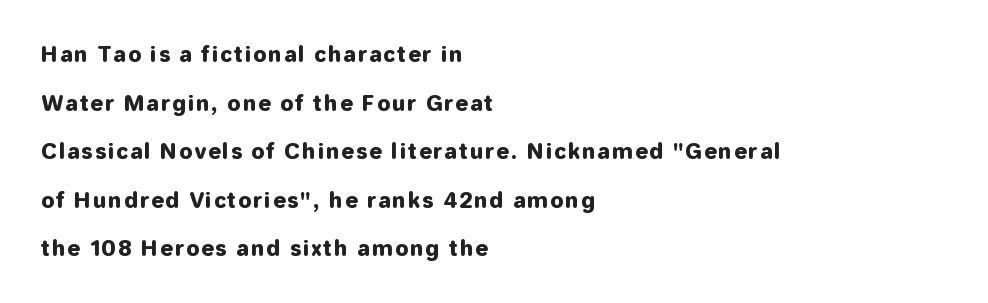
{"italic": "no", "underline": "no", "align": "left", "line_spacing": "loose", "line_spacing_ratio": 2.31, "glyph_px": 21}
